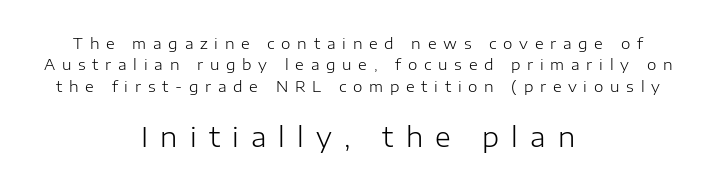
{"italic": "no", "bold": "no", "underline": "no", "align": "center", "line_spacing": "normal", "line_spacing_ratio": 1.43, "letter_spacing": "wide", "letter_spacing_em": 0.45, "larger_block": "second", "size_ratio": 1.8, "glyph_px": 27}
